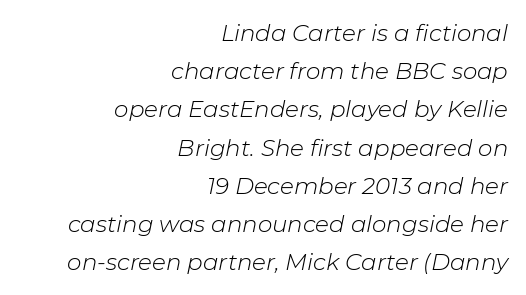
Does the leading feel generous? No, just average. The typesetter chose a ragged-left arrangement here. No chunkiness to these letters — they're not bold. A bare baseline throughout the passage.
